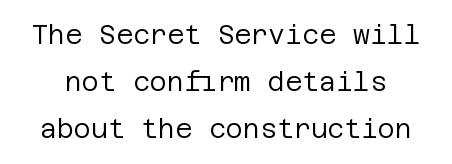
{"italic": "no", "bold": "no", "underline": "no", "line_spacing_ratio": 1.81, "letter_spacing": "normal", "letter_spacing_em": 0.0, "glyph_px": 26}
